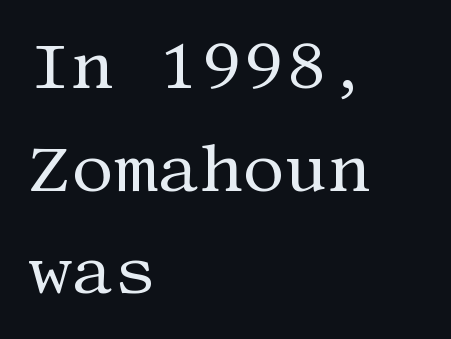
Q: Is the text bold? A: No.
Q: Is the text italic (slanted)? A: No, it is upright.
Q: Is the typeface a serif or a sans-serif typeface? A: Serif.
Q: Is the text underlined? A: No.
Q: How is the paragraph aligned? A: Left-aligned.
Q: Is the spacing between letters normal or unusually wide? A: Normal.
Q: Is the spacing between lines tight, normal or loose? A: Normal.
Q: Width (condensed, normal, or wide)? A: Normal.
Q: Stroke contrast? A: Medium.
Q: x-height? A: Large.
